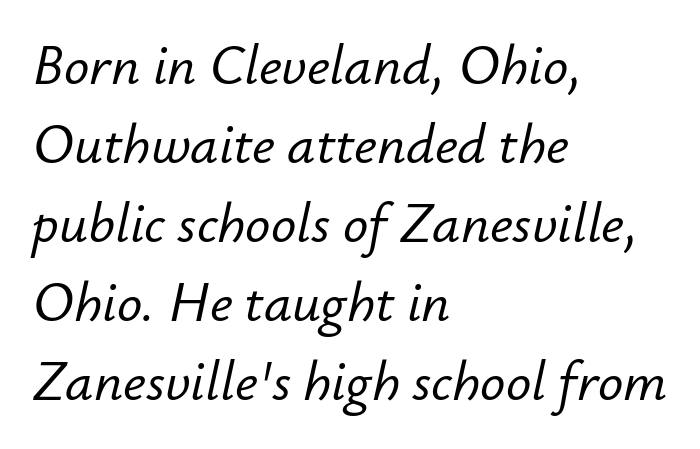
Q: Is the text italic (slanted)? A: Yes, it leans right by about 12 degrees.
Q: Is the text underlined? A: No.
Q: How is the paragraph aligned? A: Left-aligned.
Q: Is the spacing between letters normal or unusually wide? A: Normal.
Q: Is the spacing between lines tight, normal or loose? A: Normal.
Q: Width (condensed, normal, or wide)? A: Normal.
Q: Stroke contrast? A: Low.
Q: x-height? A: Small.
Q: Monospaced? A: No.
